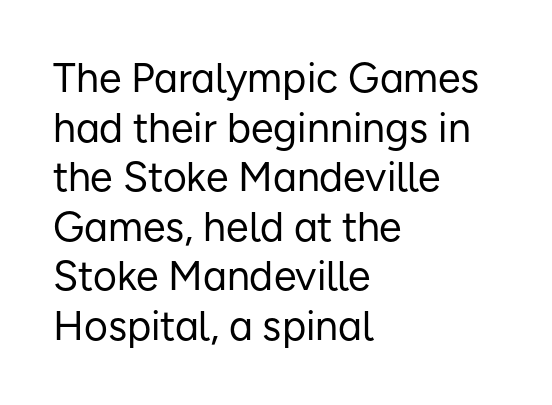
{"serif": "no", "italic": "no", "bold": "no", "weight": "regular", "width": "normal", "stroke_contrast": "low", "x_height": "medium", "monospaced": "no", "underline": "no", "align": "left", "line_spacing_ratio": 1.21, "letter_spacing": "normal", "letter_spacing_em": 0.0, "glyph_px": 41}
